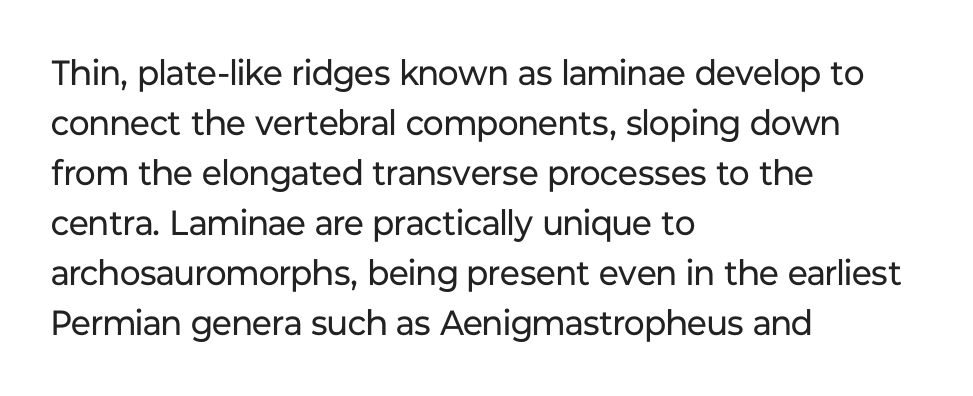
{"serif": "no", "italic": "no", "bold": "no", "weight": "regular", "width": "normal", "stroke_contrast": "low", "x_height": "medium", "monospaced": "no", "underline": "no", "align": "left", "line_spacing": "normal", "line_spacing_ratio": 1.43, "letter_spacing": "normal", "letter_spacing_em": 0.0, "glyph_px": 35}
